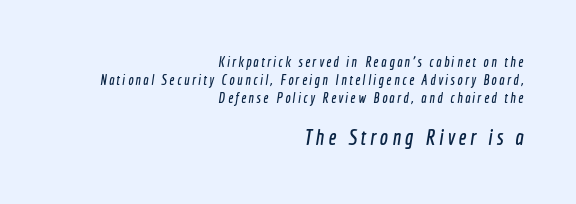
The image shows 22 px text type; set right-aligned, normal line spacing (1.28x), not underlined; the second (bottom) block is 1.57x larger.
